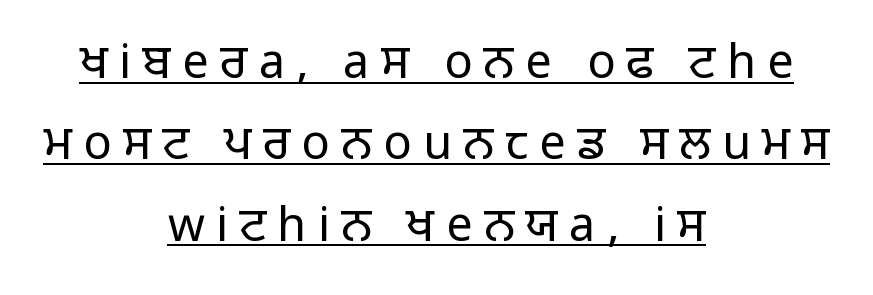
The image shows 47 px light sans-serif type, upright; set centered, line spacing 1.73x, unusually wide letter spacing (+0.24 em), underlined; low stroke contrast and a medium x-height.
